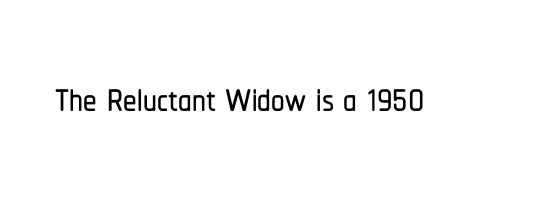
The image shows 54 px condensed sans-serif type, upright; set normal letter spacing, not underlined; low stroke contrast and a medium x-height.
